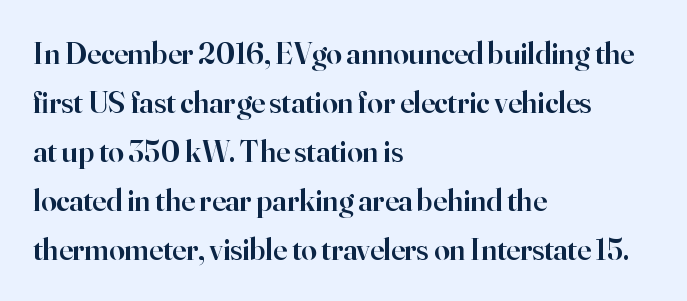
This rendering employs a face with finishing strokes, i.e., a serif. Spacing verdict: proportional, widths tailored to each character. In terms of leading, this rendering sits right in the middle. Weight: semibold (demi). The string is rendered with underlining switched off.
